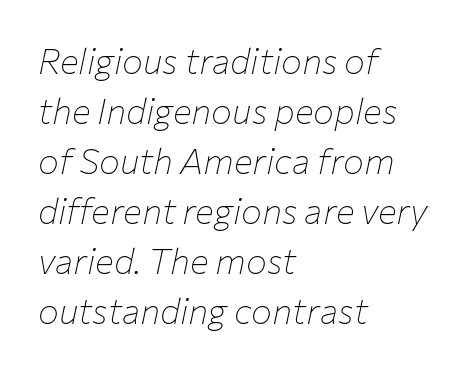
Each new line begins a customary step beneath the previous one. Character widths vary here, with narrow letters taking less room than wide ones. The characters are drawn with everyday or finer stroke widths. Short and long lines alike share a common starting point at left. Just letters on the line, the space beneath them empty. There is no visible air inserted between adjacent glyphs.
